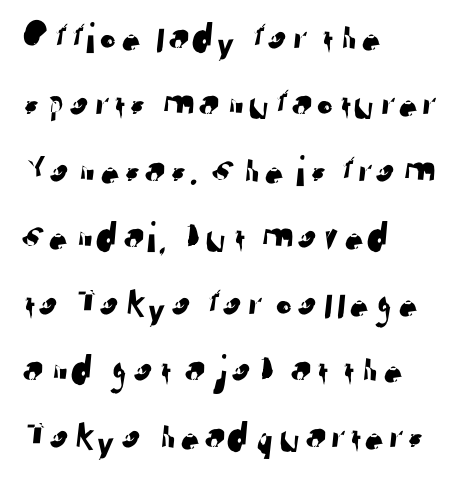
The image shows 44 px sans-serif type; set left-aligned, normal line spacing (1.51x), normal letter spacing, not underlined; low stroke contrast and a medium x-height.
